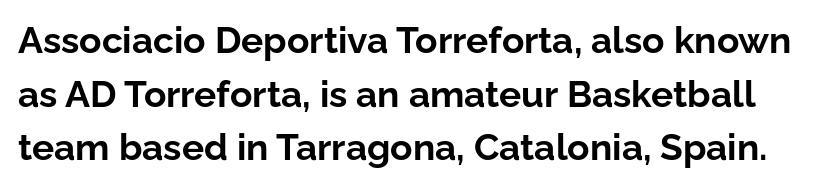
Q: Is the text bold? A: Yes.
Q: Is the text italic (slanted)? A: No, it is upright.
Q: Is the typeface a serif or a sans-serif typeface? A: Sans-serif.
Q: Is the text underlined? A: No.
Q: Is the spacing between letters normal or unusually wide? A: Normal.
Q: Is the spacing between lines tight, normal or loose? A: Normal.
Q: Width (condensed, normal, or wide)? A: Normal.
Q: Stroke contrast? A: Low.
Q: x-height? A: Medium.
Q: Monospaced? A: No.
